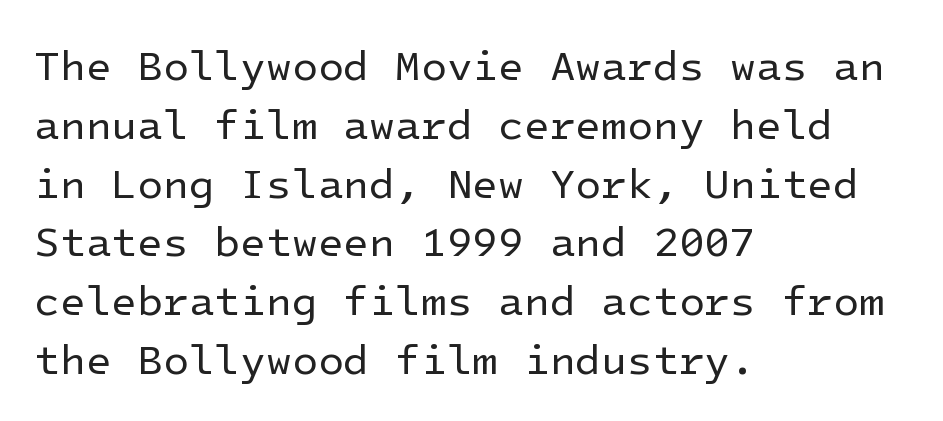
The image shows 42 px regular-weight sans-serif type, upright; set left-aligned, normal line spacing (1.4x), normal letter spacing, not underlined; low stroke contrast and a medium x-height.
